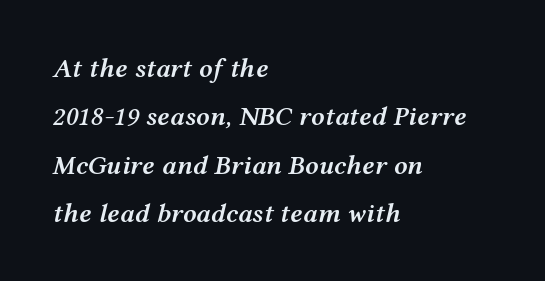
The image shows 27 px text type, italic (leaning right); set left-aligned, line spacing 1.79x, normal letter spacing, not underlined.
